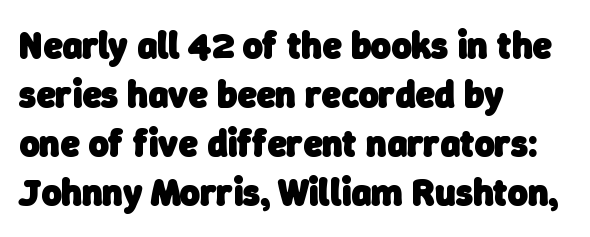
The image shows 38 px heavy sans-serif type; set left-aligned, normal line spacing (1.29x), normal letter spacing, not underlined; low stroke contrast and a medium x-height.
